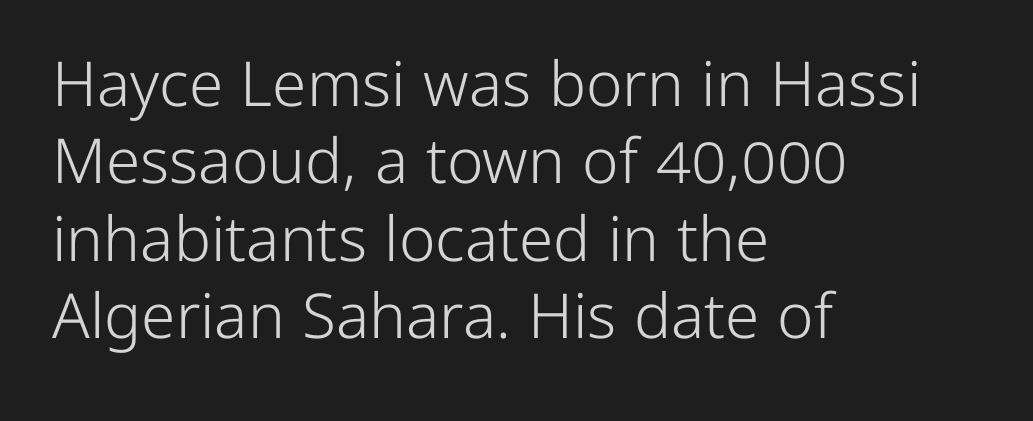
{"serif": "no", "italic": "no", "bold": "no", "weight": "light", "width": "normal", "stroke_contrast": "low", "x_height": "medium", "monospaced": "no", "underline": "no", "align": "left", "line_spacing": "normal", "line_spacing_ratio": 1.25, "letter_spacing": "normal", "letter_spacing_em": 0.0, "glyph_px": 62}
